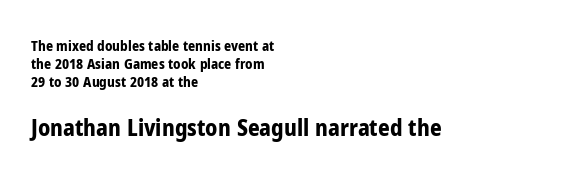
The image shows 23 px bold type, upright; set left-aligned, normal line spacing (1.29x), normal letter spacing, not underlined; the second (bottom) block is 1.64x larger.
